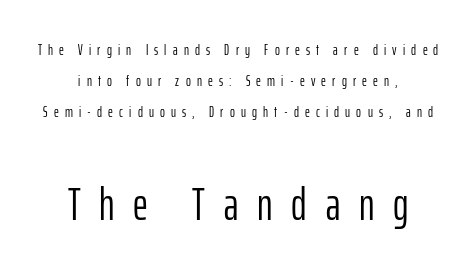
Scale increases going downward across the two blocks. Unlike italic type, these characters show no tilt at all. The string is rendered with underlining switched off. Reading down the block, each line starts at a different indent, mirrored at its end.
